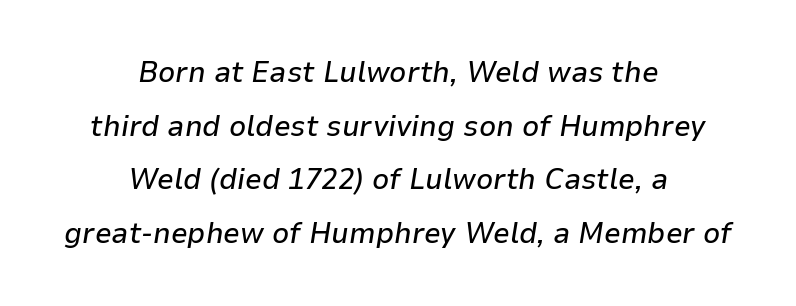
The gap between lines stays unmarked. The passage is arranged like a title page — every line centered. A typesetter would call this proportional, since set widths differ per character. The specimen reads as italic at a glance. Glyph-to-glyph distance matches everyday printed text.
